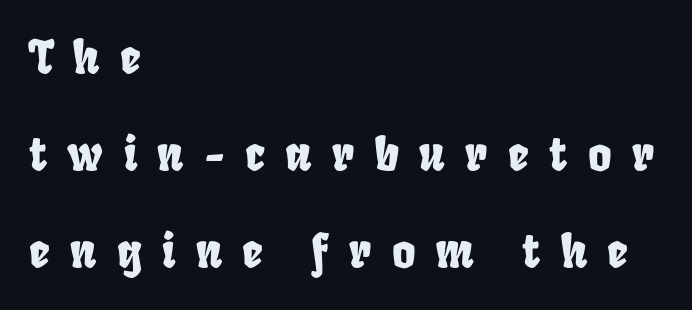
The strip under each line holds only bare page. Horizontal alignment here is leftward, the default for most running prose. The block of text is sparse from top to bottom, with ample space between rows. The passage shown is typeset with a sans-serif family.
